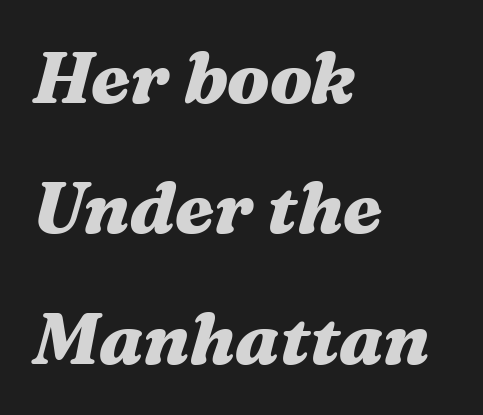
Here the glyphs are tracked normally, forming tight word shapes. The text block is weighted toward the left margin, trailing off unevenly rightward. The face used here is proportionally spaced, like ordinary book or web type. In terms of posture, this sample is oblique. A full-strength bold gives these letters their thick strokes.
